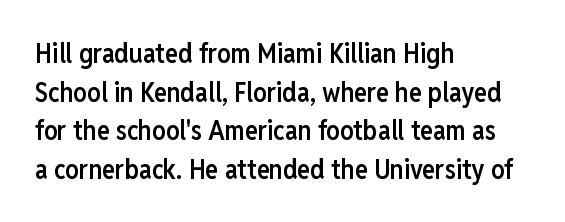
Q: Is the text bold? A: Semi-bold.
Q: Is the text italic (slanted)? A: No, it is upright.
Q: Is the text underlined? A: No.
Q: How is the paragraph aligned? A: Left-aligned.
Q: Is the spacing between letters normal or unusually wide? A: Normal.
Q: Is the spacing between lines tight, normal or loose? A: Normal.
